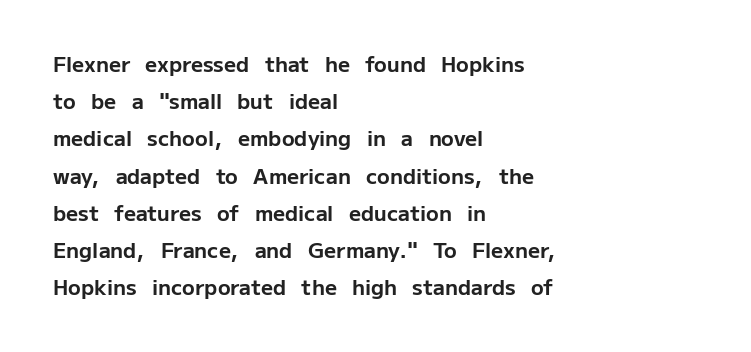
The image shows 21 px bold type, upright; set left-aligned, line spacing 1.77x, normal letter spacing, not underlined.
